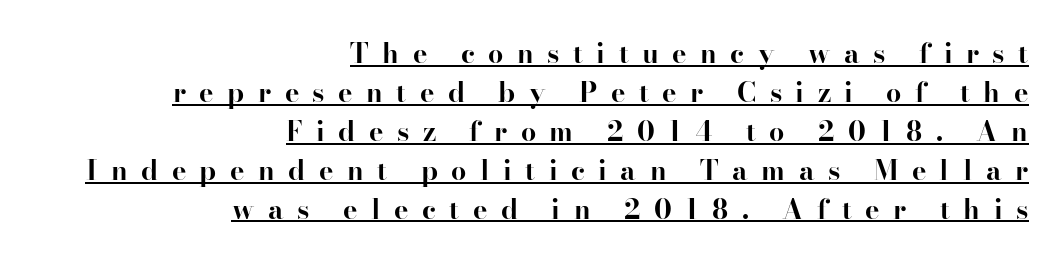
{"italic": "no", "bold": "yes", "underline": "yes", "align": "right", "line_spacing": "normal", "line_spacing_ratio": 1.44, "letter_spacing": "wide", "letter_spacing_em": 0.5, "glyph_px": 27}
